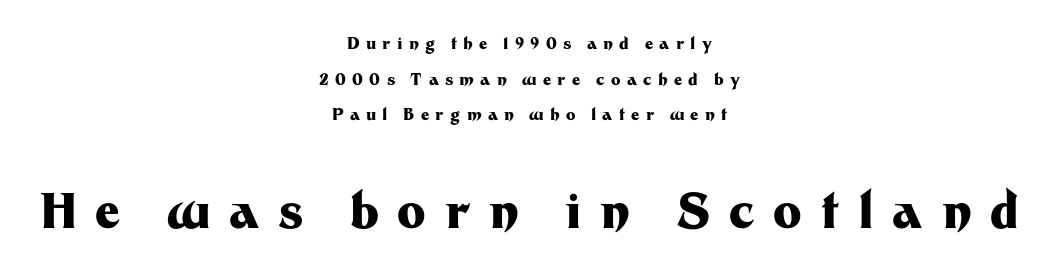
{"serif": "no", "italic": "no", "bold": "yes", "weight": "heavy", "width": "normal", "stroke_contrast": "medium", "x_height": "medium", "monospaced": "no", "underline": "no", "align": "center", "line_spacing": "loose", "line_spacing_ratio": 2.22, "letter_spacing": "wide", "letter_spacing_em": 0.39, "larger_block": "second", "size_ratio": 3.0, "glyph_px": 48}
